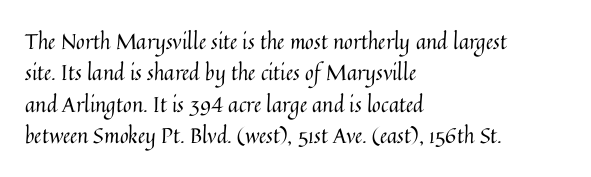
Q: Is the text bold? A: No.
Q: Is the text italic (slanted)? A: Yes.
Q: Is the text underlined? A: No.
Q: How is the paragraph aligned? A: Left-aligned.
Q: Is the spacing between letters normal or unusually wide? A: Normal.
Q: Is the spacing between lines tight, normal or loose? A: Normal.
